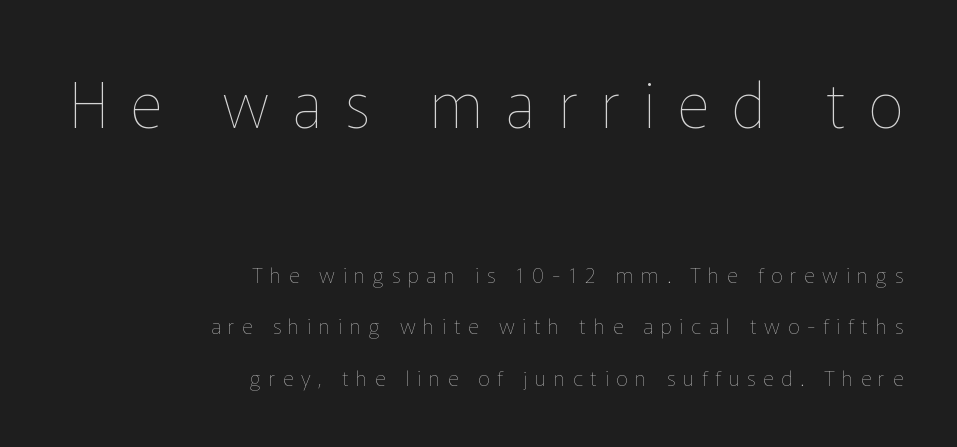
The space between consecutive lines is lavish. Posture: upright roman. Which of the two is more prominent by size? The first, at the top. Quick note: underline off. Think of a printed novel: that variable character pitch is what you see here. Characters follow at a spacing far wider than the type designer built in.
